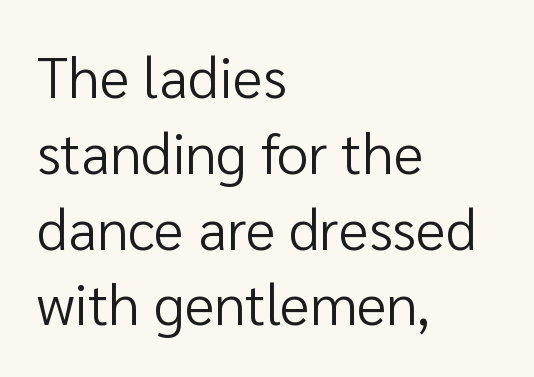
{"serif": "no", "italic": "no", "bold": "no", "weight": "regular", "width": "normal", "stroke_contrast": "low", "x_height": "medium", "monospaced": "no", "underline": "no", "align": "left", "line_spacing": "normal", "line_spacing_ratio": 1.33, "letter_spacing": "normal", "letter_spacing_em": 0.0, "glyph_px": 57}
